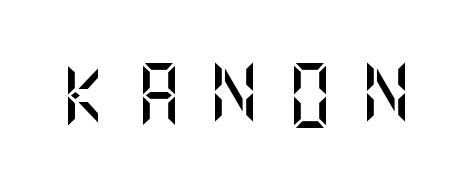
{"serif": "no", "italic": "no", "width": "normal", "stroke_contrast": "medium", "x_height": "large", "underline": "no", "letter_spacing": "wide", "letter_spacing_em": 0.4, "glyph_px": 63}
